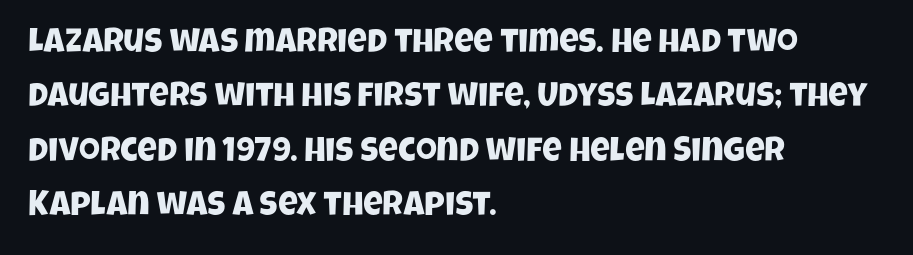
Q: Is the typeface a serif or a sans-serif typeface? A: Sans-serif.
Q: Is the text underlined? A: No.
Q: How is the paragraph aligned? A: Left-aligned.
Q: Is the spacing between letters normal or unusually wide? A: Normal.
Q: Is the spacing between lines tight, normal or loose? A: Normal.
Q: Width (condensed, normal, or wide)? A: Condensed.
Q: Stroke contrast? A: Low.
Q: x-height? A: Large.
Q: Monospaced? A: No.
